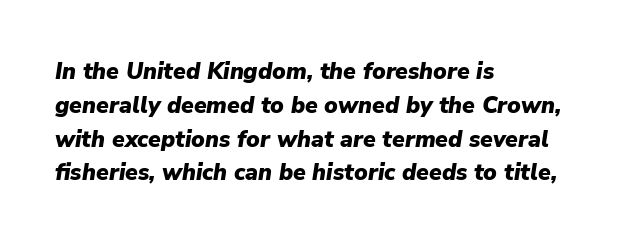
Q: Is the text bold? A: Yes.
Q: Is the text italic (slanted)? A: Yes, it leans right by about 9 degrees.
Q: Is the text underlined? A: No.
Q: How is the paragraph aligned? A: Left-aligned.
Q: Is the spacing between letters normal or unusually wide? A: Normal.
Q: Is the spacing between lines tight, normal or loose? A: Normal.
